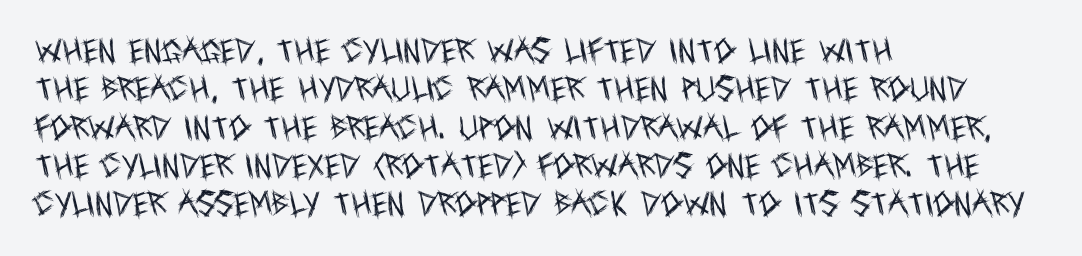
{"italic": "no", "bold": "no", "underline": "no", "align": "left", "line_spacing": "normal", "line_spacing_ratio": 1.42, "letter_spacing": "normal", "letter_spacing_em": 0.0, "glyph_px": 27}
